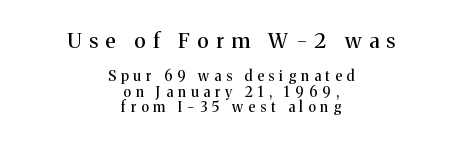
{"italic": "no", "underline": "no", "align": "center", "line_spacing": "tight", "line_spacing_ratio": 1.11, "letter_spacing": "wide", "letter_spacing_em": 0.36, "larger_block": "first", "size_ratio": 1.5, "glyph_px": 21}
